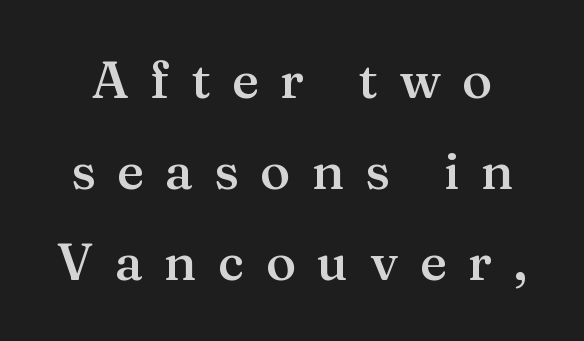
You can tell it's not italic because the verticals are truly vertical. These lines are rendered in a variable-pitch font. Loose tracking; the words dissolve into strings of separated letters. How heavy is the stroke? Medium-heavy — a semibold, shy of bold.
